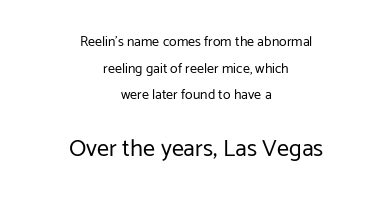
Q: Is the text bold? A: No.
Q: Is the text italic (slanted)? A: No, it is upright.
Q: Is the text underlined? A: No.
Q: How is the paragraph aligned? A: Centered.
Q: Is the spacing between letters normal or unusually wide? A: Normal.
Q: Is the spacing between lines tight, normal or loose? A: Loose.
Q: Which block of text is set in a larger size, the first (top) or the second (bottom)? A: The second (bottom) one.
